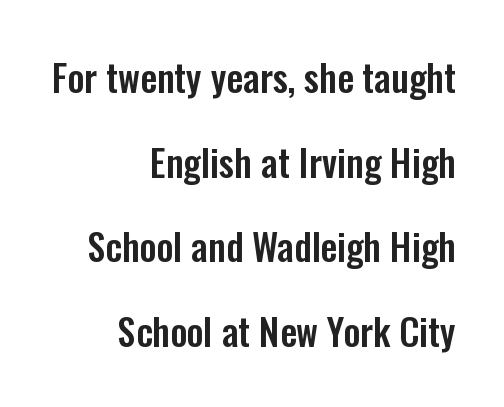
{"serif": "no", "italic": "no", "width": "condensed", "stroke_contrast": "low", "x_height": "medium", "monospaced": "no", "underline": "no", "align": "right", "line_spacing": "loose", "line_spacing_ratio": 2.29, "letter_spacing": "normal", "letter_spacing_em": 0.0, "glyph_px": 37}
